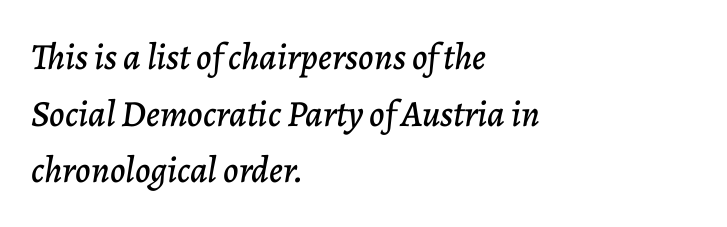
{"italic": "yes", "lean": "right", "slant_degrees": 7, "width": "normal", "stroke_contrast": "low", "x_height": "medium", "monospaced": "no", "underline": "no", "align": "left", "line_spacing": "normal", "line_spacing_ratio": 1.53, "letter_spacing": "normal", "letter_spacing_em": 0.0, "glyph_px": 37}
